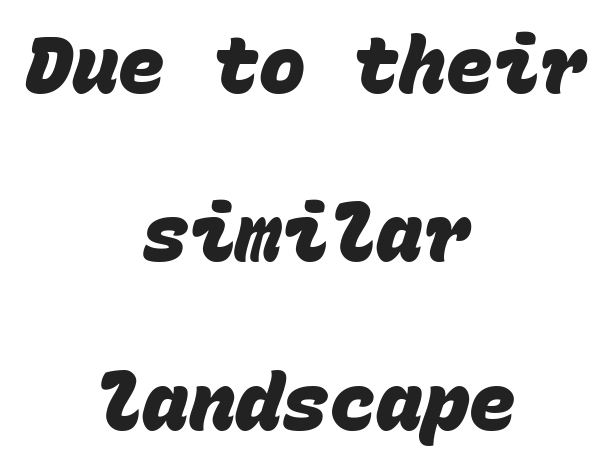
Q: Is the text bold? A: Yes.
Q: Is the typeface a serif or a sans-serif typeface? A: Sans-serif.
Q: Is the text underlined? A: No.
Q: How is the paragraph aligned? A: Centered.
Q: Is the spacing between letters normal or unusually wide? A: Normal.
Q: Is the spacing between lines tight, normal or loose? A: Loose.
Q: Width (condensed, normal, or wide)? A: Normal.
Q: Stroke contrast? A: Low.
Q: x-height? A: Large.
Q: Monospaced? A: Yes.
